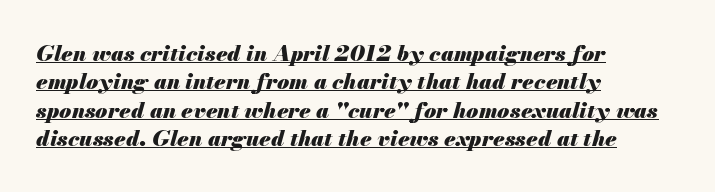
Decoration check: the copy is underlined. Rows of type keep a routine distance in the vertical direction. Chunky letters — that's bold for sure. Standard letterfit; no display-style spreading of the glyphs. An italicized treatment has been applied to the whole sample.
